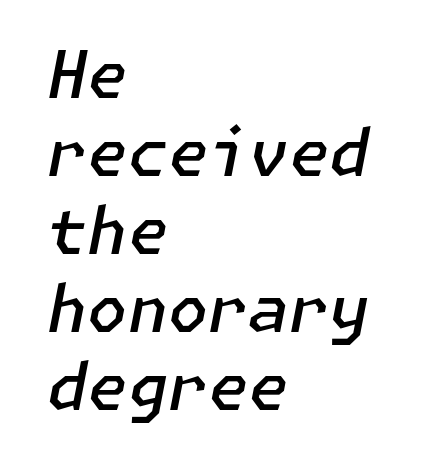
A clean baseline with only descenders dipping below it. A typesetter would call this zero additional tracking. Leftover space on each line is placed entirely after the last word. These lines carry some extra weight — a demibold, not a full bold.
